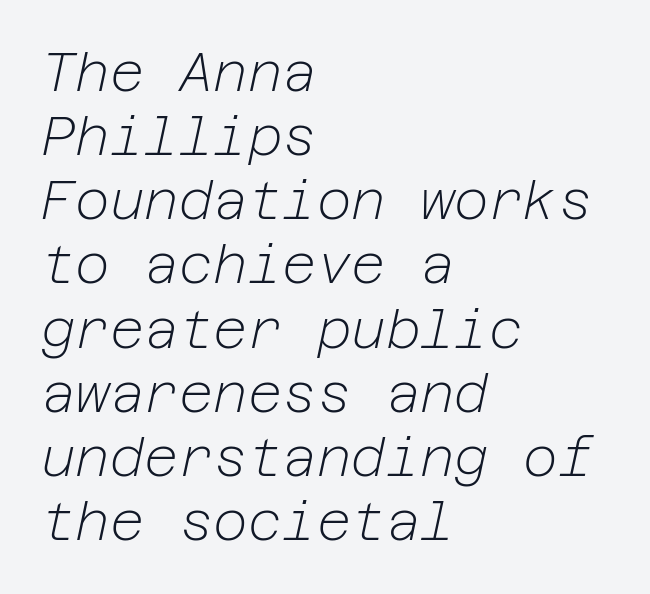
The image shows 53 px light type, italic (leaning right); set left-aligned, line spacing 1.21x, normal letter spacing, not underlined; low stroke contrast and a medium x-height.
